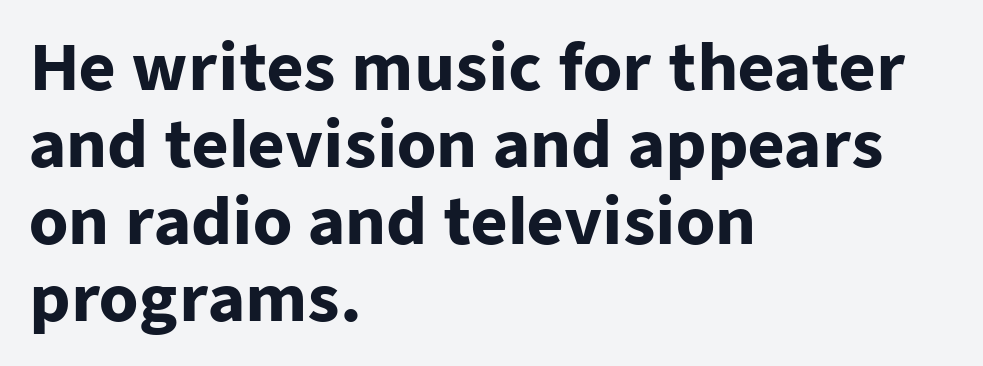
Q: Is the text bold? A: Yes.
Q: Is the text italic (slanted)? A: No, it is upright.
Q: Is the typeface a serif or a sans-serif typeface? A: Sans-serif.
Q: Is the text underlined? A: No.
Q: How is the paragraph aligned? A: Left-aligned.
Q: Is the spacing between letters normal or unusually wide? A: Normal.
Q: Width (condensed, normal, or wide)? A: Normal.
Q: Stroke contrast? A: Low.
Q: x-height? A: Medium.
Q: Monospaced? A: No.
